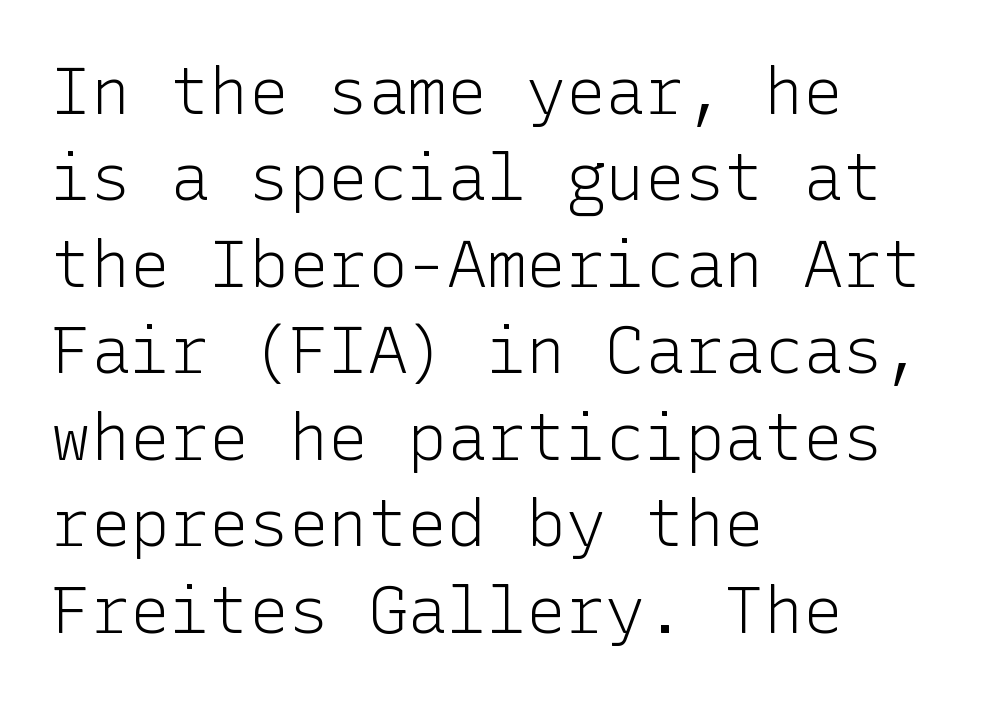
Q: Is the text bold? A: No.
Q: Is the text italic (slanted)? A: No, it is upright.
Q: Is the typeface a serif or a sans-serif typeface? A: Sans-serif.
Q: Is the text underlined? A: No.
Q: How is the paragraph aligned? A: Left-aligned.
Q: Is the spacing between letters normal or unusually wide? A: Normal.
Q: Is the spacing between lines tight, normal or loose? A: Normal.
Q: Width (condensed, normal, or wide)? A: Normal.
Q: Stroke contrast? A: Low.
Q: x-height? A: Medium.
